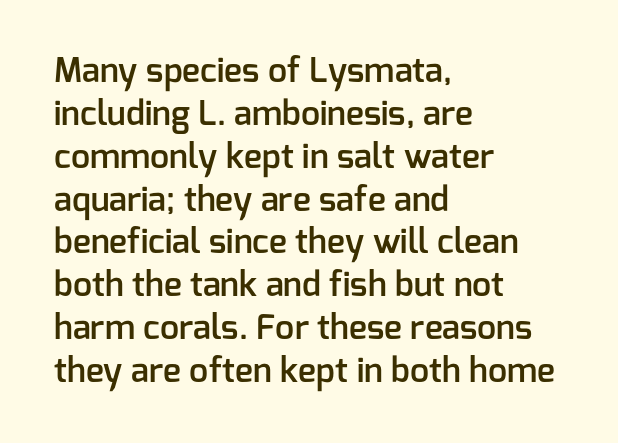
Looks like regular typesetting: each glyph gets only the width it needs. Its strokes are somewhat broadened, the hallmark of semibold type. Evenly set lines give the paragraph a standard silhouette. The string is rendered with underlining switched off.
